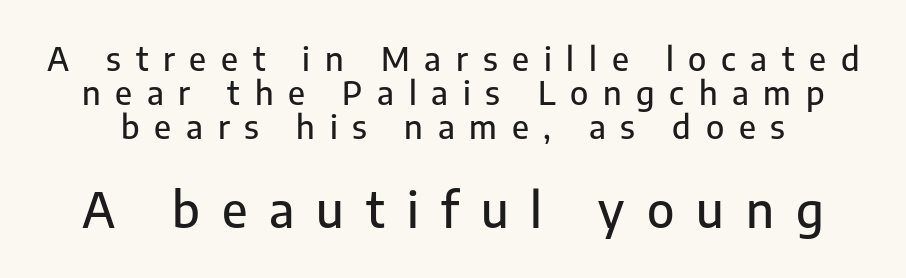
Q: Is the text italic (slanted)? A: No, it is upright.
Q: Is the typeface a serif or a sans-serif typeface? A: Sans-serif.
Q: Is the text underlined? A: No.
Q: Is the spacing between letters normal or unusually wide? A: Unusually wide.
Q: Is the spacing between lines tight, normal or loose? A: Tight.
Q: Which block of text is set in a larger size, the first (top) or the second (bottom)? A: The second (bottom) one.
Q: Width (condensed, normal, or wide)? A: Normal.
Q: Stroke contrast? A: Low.
Q: x-height? A: Medium.
Q: Monospaced? A: No.
